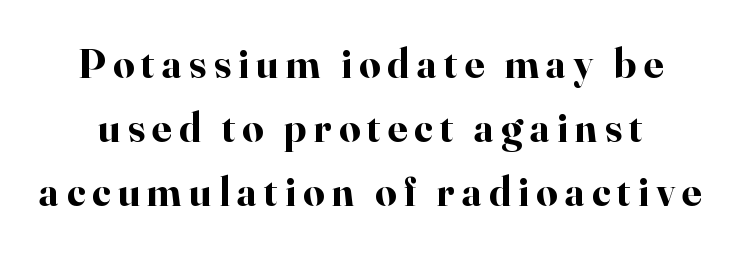
The image shows 42 px bold serif type, upright; set normal line spacing (1.52x), not underlined; high stroke contrast and a small x-height.
